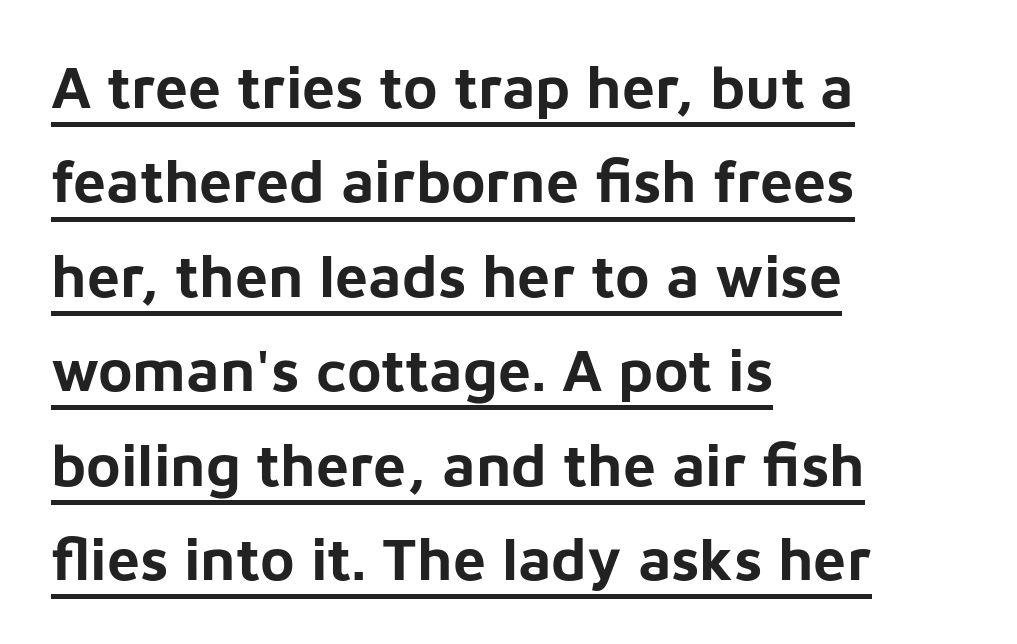
The letters stand upright; this is a roman face. Varying glyph widths throughout — classic text-font behaviour. The block of text has a typical density, with ordinary space between rows. Weight: bold.
